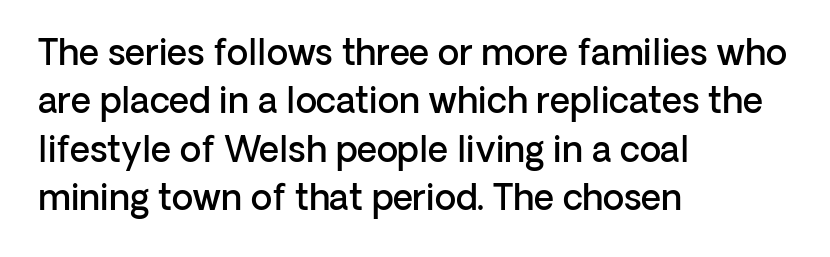
The image shows 35 px semibold sans-serif type, upright; set left-aligned, normal line spacing (1.38x), normal letter spacing, not underlined; low stroke contrast and a medium x-height.
